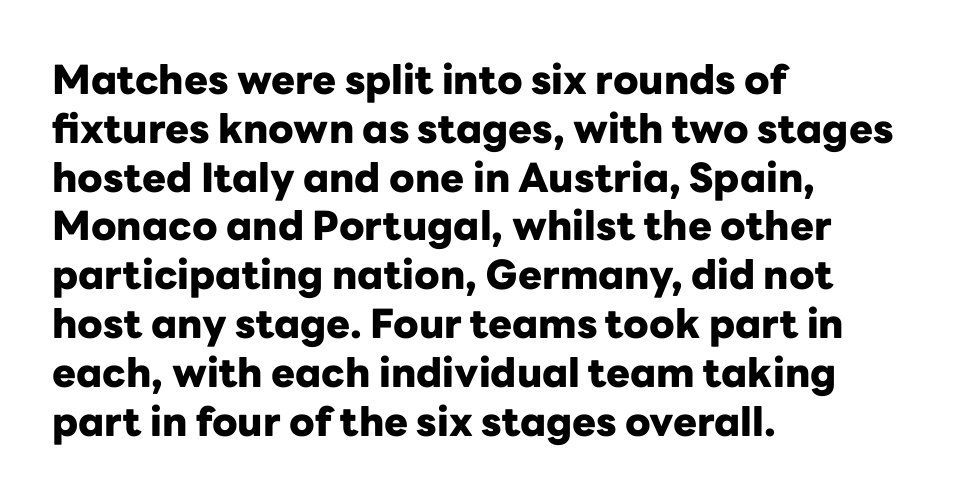
Letters rest on an invisible, unmarked baseline. Leftover space on each line is placed entirely after the last word. The face used here is a sans, in the tradition of grotesques and geometrics. The face used here is proportionally spaced, like ordinary book or web type. Heavy-handed strokes throughout: this text is bold. The lettering stays uniformly vertical, giving the passage a roman look.
